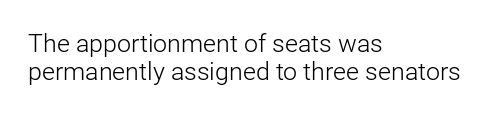
Is there any slant? The stems are plumb. Is the letter spacing exaggerated? No — it looks like the ordinary default. Each new line begins almost immediately beneath the previous one. These lines stack with their left ends in a neat column. Clear beneath every line of the passage. Bold? No — there's no thickening of the strokes.
